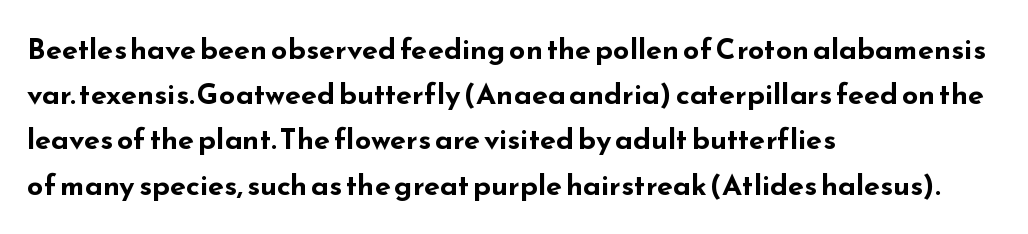
The image shows 29 px bold, wide sans-serif type, upright; set left-aligned, normal line spacing (1.56x), normal letter spacing, not underlined; low stroke contrast and a small x-height.
